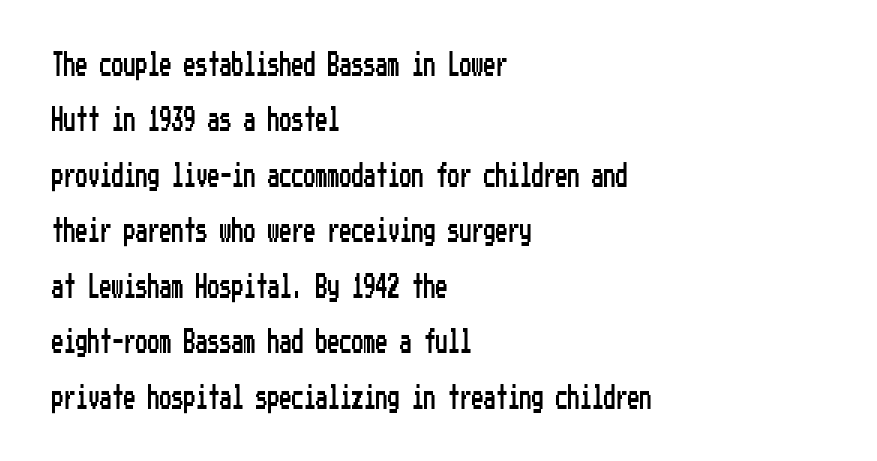
Q: Is the text italic (slanted)? A: No, it is upright.
Q: Is the text underlined? A: No.
Q: How is the paragraph aligned? A: Left-aligned.
Q: Is the spacing between letters normal or unusually wide? A: Normal.
Q: Is the spacing between lines tight, normal or loose? A: Loose.
